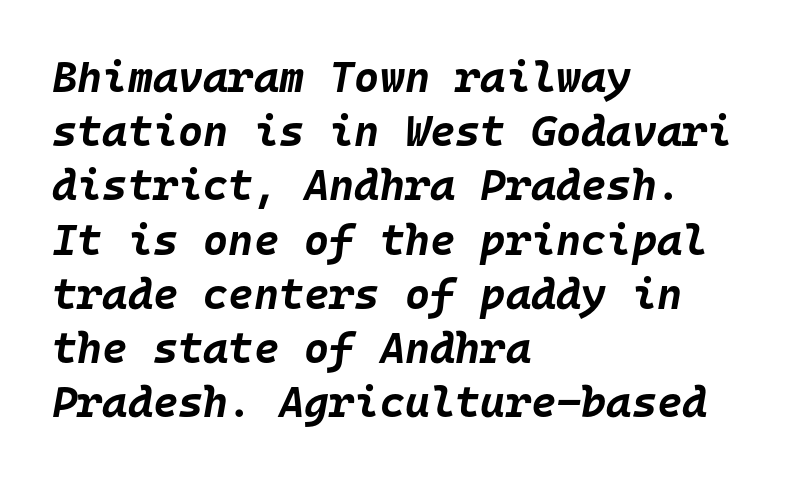
The image shows 43 px bold type, italic (leaning right), monospaced; set left-aligned, normal line spacing (1.26x), normal letter spacing, not underlined; low stroke contrast and a large x-height.
